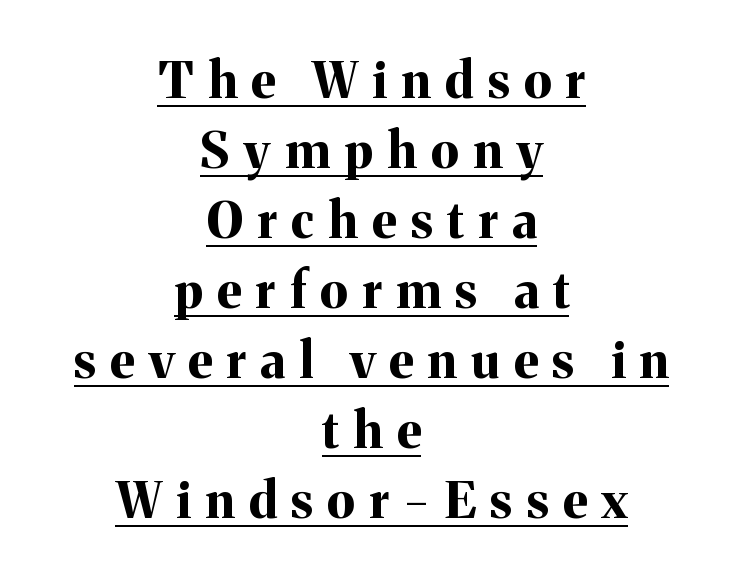
Every word sits above its own underline. Both edges are ragged and mirror each other, which tells us the setting is centered. Bold? Absolutely — the strokes are thick and heavy. These lines have a slow, spaced-out rhythm from letter to letter. You can tell from the footed stems that serif type was used.
